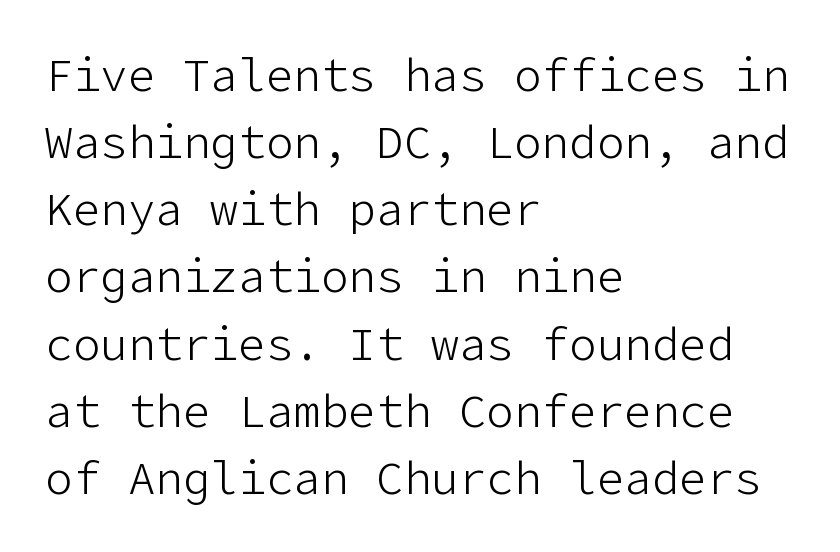
The image shows 46 px light sans-serif type, upright; set left-aligned, normal line spacing (1.46x), normal letter spacing, not underlined; low stroke contrast and a medium x-height.
